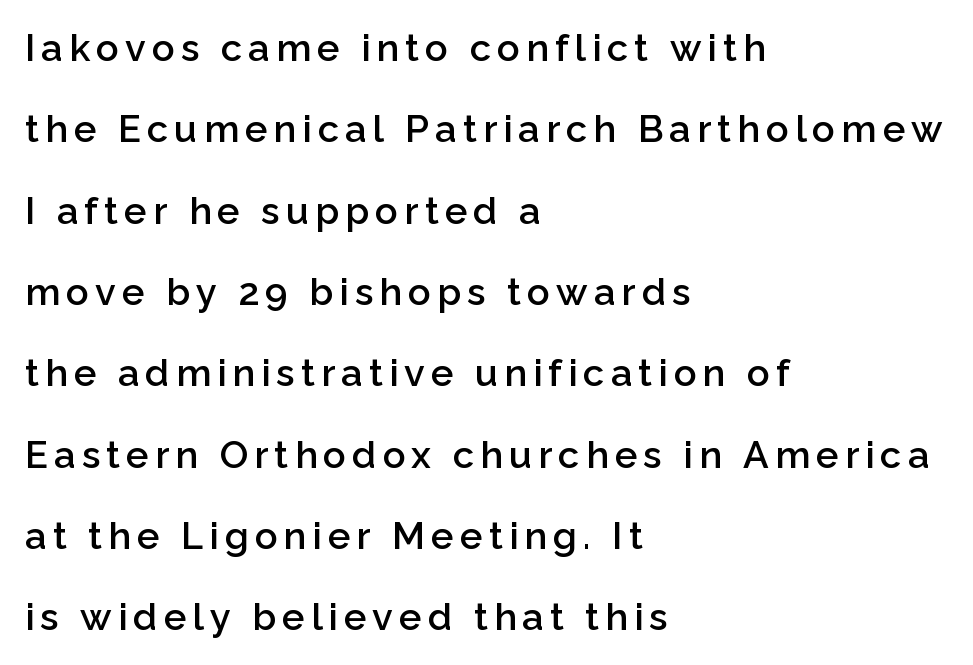
The image shows 38 px semibold sans-serif type, upright; set left-aligned, loose line spacing (2.14x), not underlined; low stroke contrast and a medium x-height.
